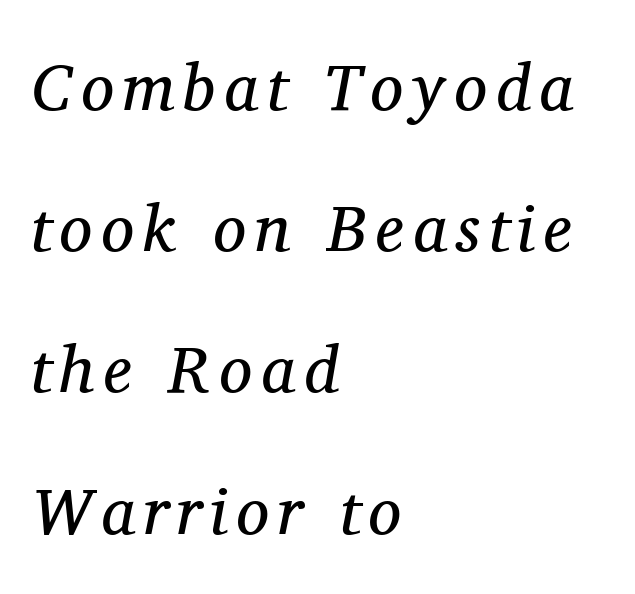
The image shows 66 px regular-weight serif type, italic (leaning right); set left-aligned, loose line spacing (2.14x), not underlined; medium stroke contrast and a medium x-height.
